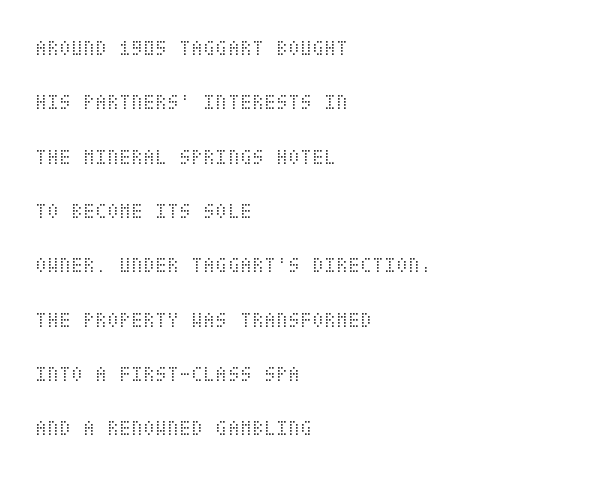
Baseline-to-baseline distance is far greater than the letter height. No extra tracking has been applied to these lines. Do the letters lean? They stand straight. This rendering features lettering with no underline. Bold? No — there's no thickening of the strokes. Reading down the block, your eye returns to a fixed left position each line.
